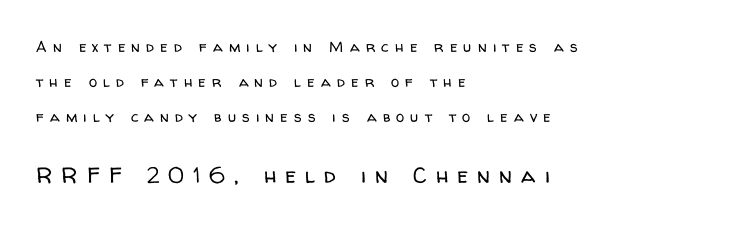
The image shows 22 px text type, upright; set left-aligned, loose line spacing (2.34x), unusually wide letter spacing (+0.41 em), not underlined; the second (bottom) block is 1.47x larger.
